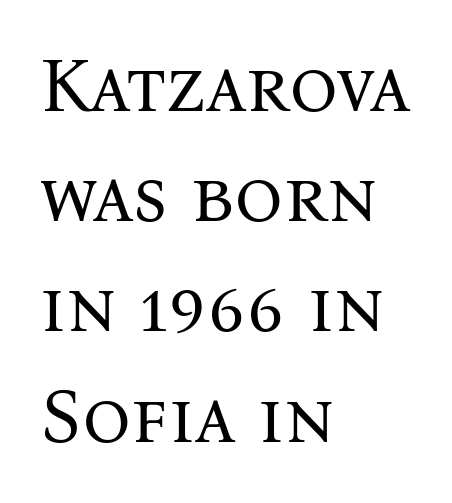
{"serif": "yes", "italic": "no", "bold": "no", "weight": "regular", "width": "normal", "stroke_contrast": "medium", "x_height": "medium", "monospaced": "no", "underline": "no", "align": "left", "line_spacing": "normal", "line_spacing_ratio": 1.45, "letter_spacing": "normal", "letter_spacing_em": 0.0, "glyph_px": 76}
